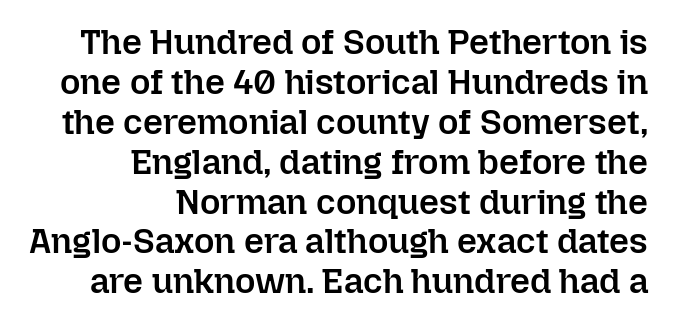
In terms of weight, the rendering is demibold, just under bold. This sample is right-justified, so line beginnings fall wherever the words allow. This block would grow much taller if given ordinary leading; it's compressed now. The face used here is rendered with its standard letterfit. This rendering features lettering with no underline. The typography opts for an upright posture over an oblique one.
